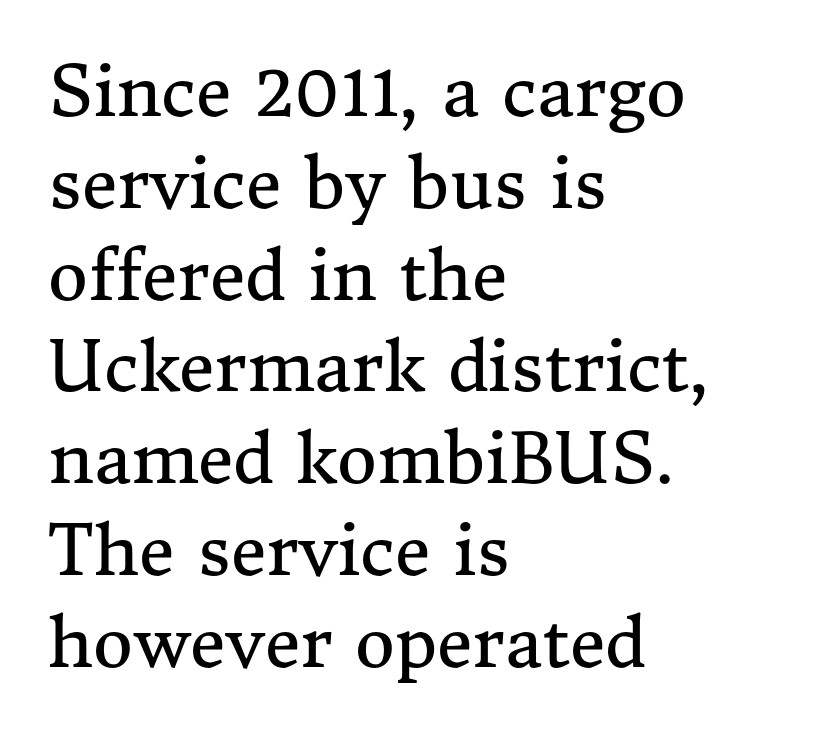
The image shows 69 px regular-weight serif type, upright; set left-aligned, normal line spacing (1.33x), normal letter spacing, not underlined; medium stroke contrast and a medium x-height.
